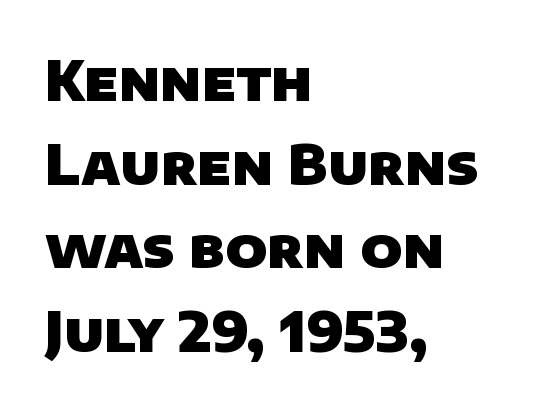
The foot of each line stays bare and open. The ragged edge is on the right, which tells us the setting is flush left. The block of text has a typical density, with ordinary space between rows. Heavy, bold letterforms. You could not count columns in this text — the font is proportionally spaced. Look at the bottom of the vertical strokes: they stop flat, with no serifs.
